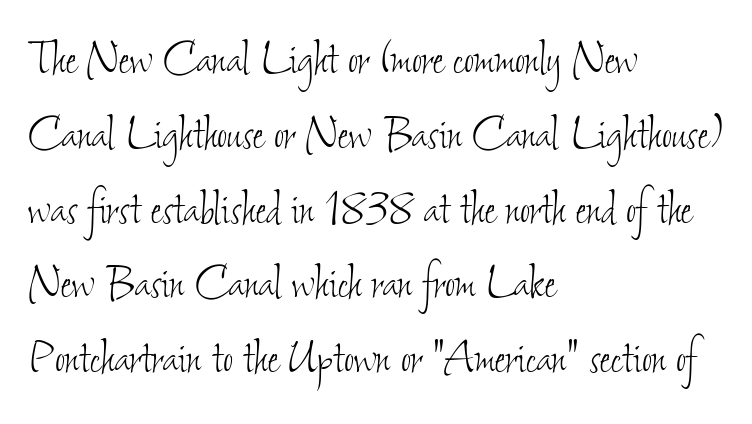
The image shows 55 px thin, condensed type; set left-aligned, normal line spacing (1.36x), normal letter spacing, not underlined; low stroke contrast and a small x-height.
